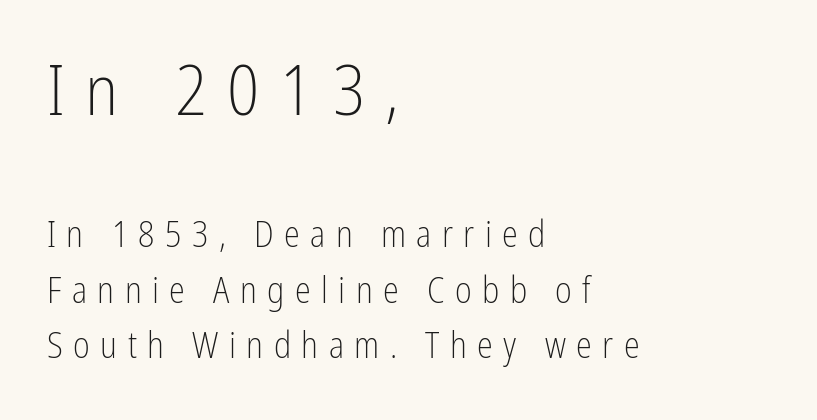
Short note: letters widely spaced. The strokes are not fattened; the text isn't bold. Evenly set lines give the paragraph a standard silhouette. Rule under the text: the space is simply empty. Letterform terminals end flat and unadorned throughout the passage. The lines in this sample share a left origin and differ only in where they stop.
